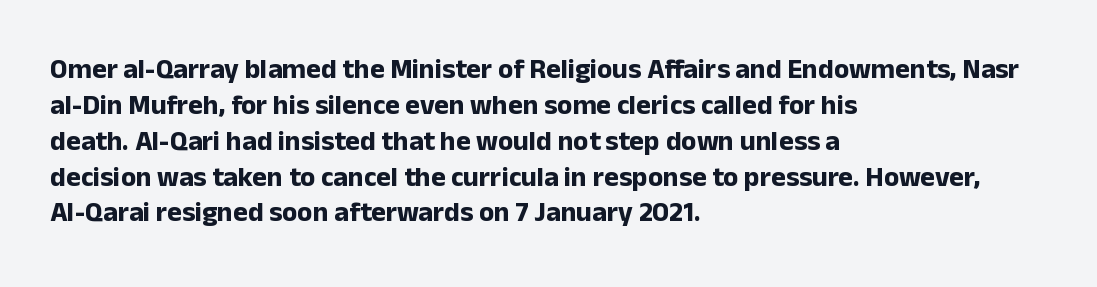
The image shows 28 px bold sans-serif type, upright; set left-aligned, normal line spacing (1.28x), normal letter spacing, not underlined; low stroke contrast and a medium x-height.
